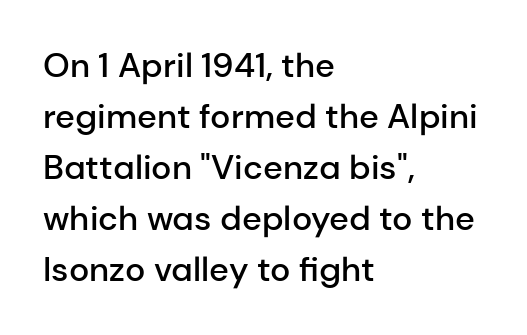
Q: Is the text bold? A: Semi-bold.
Q: Is the text italic (slanted)? A: No, it is upright.
Q: Is the typeface a serif or a sans-serif typeface? A: Sans-serif.
Q: Is the text underlined? A: No.
Q: How is the paragraph aligned? A: Left-aligned.
Q: Is the spacing between letters normal or unusually wide? A: Normal.
Q: Is the spacing between lines tight, normal or loose? A: Normal.
Q: Width (condensed, normal, or wide)? A: Normal.
Q: Stroke contrast? A: Low.
Q: x-height? A: Medium.
Q: Monospaced? A: No.
